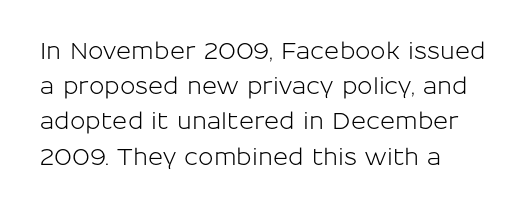
Q: Is the text italic (slanted)? A: No, it is upright.
Q: Is the text underlined? A: No.
Q: How is the paragraph aligned? A: Left-aligned.
Q: Is the spacing between letters normal or unusually wide? A: Normal.
Q: Is the spacing between lines tight, normal or loose? A: Normal.
